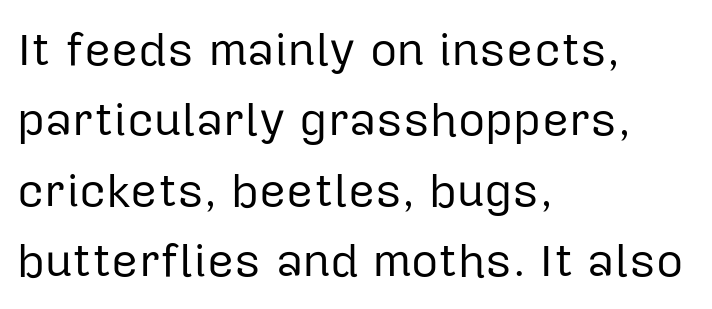
Q: Is the text bold? A: No.
Q: Is the text italic (slanted)? A: No, it is upright.
Q: Is the typeface a serif or a sans-serif typeface? A: Sans-serif.
Q: Is the text underlined? A: No.
Q: How is the paragraph aligned? A: Left-aligned.
Q: Is the spacing between letters normal or unusually wide? A: Normal.
Q: Is the spacing between lines tight, normal or loose? A: Normal.
Q: Width (condensed, normal, or wide)? A: Normal.
Q: Stroke contrast? A: Low.
Q: x-height? A: Medium.
Q: Monospaced? A: No.
